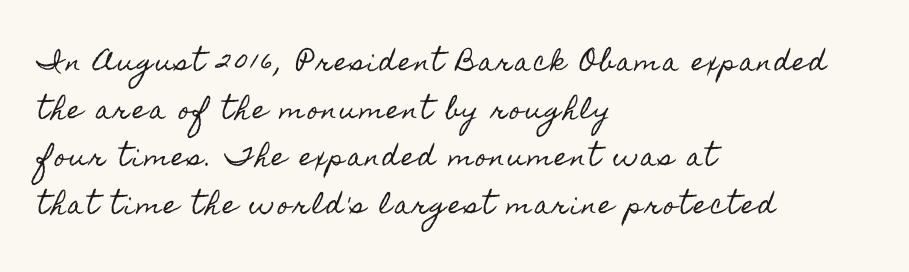
{"underline": "no", "align": "left", "line_spacing": "loose", "line_spacing_ratio": 1.98, "glyph_px": 24}
